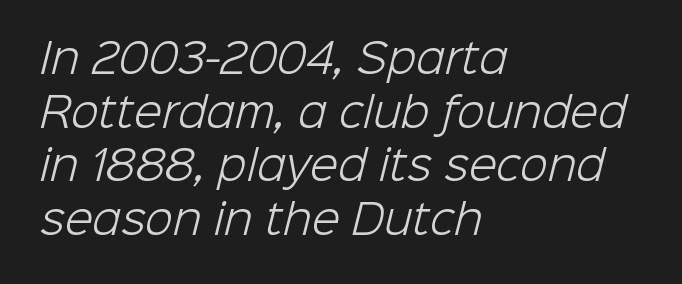
The strokes carry an ordinary text weight at most. Proportional: the letters do not fall into vertical columns. Summary of vertical rhythm: regular, with standard interline spacing. Underline: absent.
